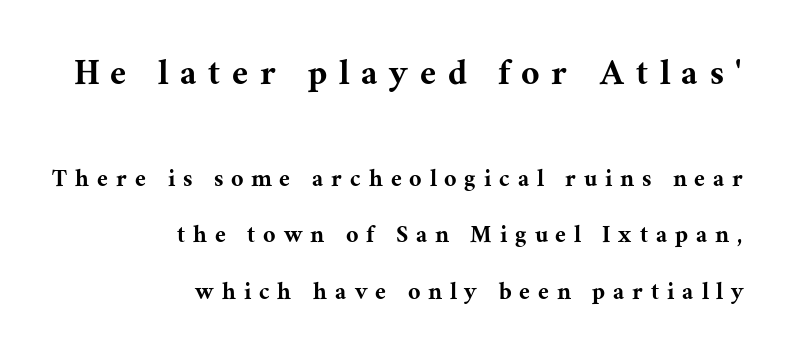
Q: Is the text italic (slanted)? A: No, it is upright.
Q: Is the typeface a serif or a sans-serif typeface? A: Serif.
Q: Is the text underlined? A: No.
Q: How is the paragraph aligned? A: Right-aligned.
Q: Is the spacing between letters normal or unusually wide? A: Unusually wide.
Q: Is the spacing between lines tight, normal or loose? A: Loose.
Q: Which block of text is set in a larger size, the first (top) or the second (bottom)? A: The first (top) one.
Q: Width (condensed, normal, or wide)? A: Normal.
Q: Stroke contrast? A: Medium.
Q: x-height? A: Medium.
Q: Monospaced? A: No.
